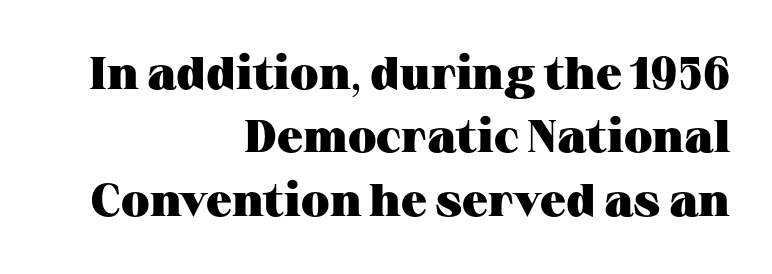
The image shows 46 px heavy, wide serif type, upright; set right-aligned, normal line spacing (1.38x), normal letter spacing, not underlined; medium stroke contrast and a medium x-height.
